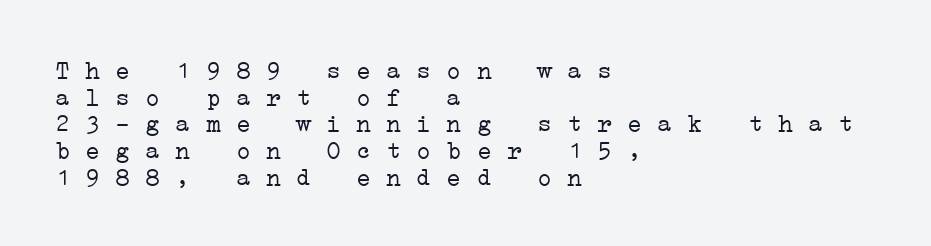
{"bold": "no", "underline": "no", "align": "left", "line_spacing": "tight", "line_spacing_ratio": 1.07, "letter_spacing": "normal", "letter_spacing_em": 0.0, "glyph_px": 25}
